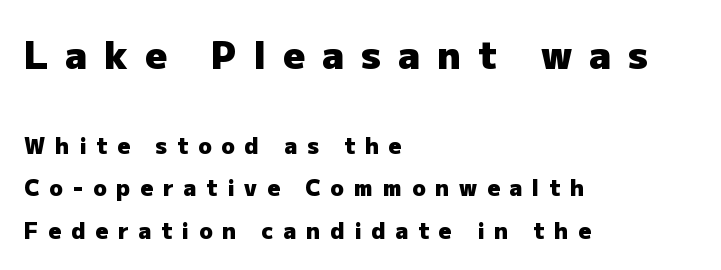
The image shows 38 px heavy sans-serif type, upright; set left-aligned, loose line spacing (1.93x), unusually wide letter spacing (+0.45 em), not underlined; the first (top) block is 1.73x larger; low stroke contrast and a medium x-height.
